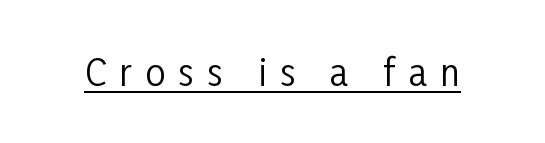
The image shows 36 px regular-weight, condensed sans-serif type, upright; set unusually wide letter spacing (+0.37 em), underlined; low stroke contrast and a medium x-height.
